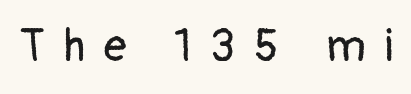
Q: Is the text bold? A: No.
Q: Is the text italic (slanted)? A: No, it is upright.
Q: Is the typeface a serif or a sans-serif typeface? A: Sans-serif.
Q: Is the text underlined? A: No.
Q: Is the spacing between letters normal or unusually wide? A: Unusually wide.
Q: Width (condensed, normal, or wide)? A: Normal.
Q: Stroke contrast? A: Low.
Q: x-height? A: Medium.
Q: Monospaced? A: No.
